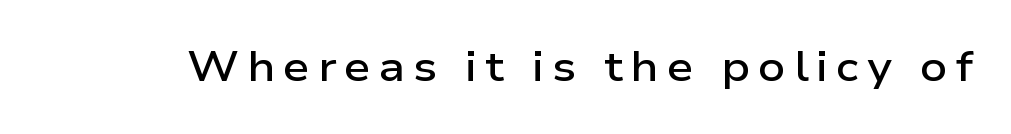
The image shows 42 px semibold, wide sans-serif type, upright; set not underlined; low stroke contrast and a medium x-height.
